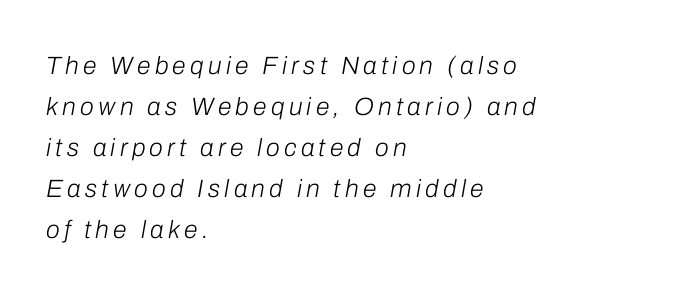
The image shows 25 px text type, italic (leaning right); set left-aligned, normal line spacing (1.64x), not underlined.
